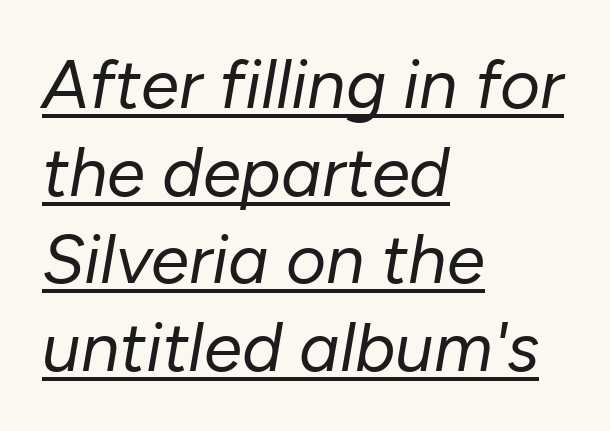
Q: Is the text bold? A: No.
Q: Is the text italic (slanted)? A: Yes, it leans right by about 10 degrees.
Q: Is the text underlined? A: Yes.
Q: How is the paragraph aligned? A: Left-aligned.
Q: Is the spacing between letters normal or unusually wide? A: Normal.
Q: Is the spacing between lines tight, normal or loose? A: Normal.
Q: Width (condensed, normal, or wide)? A: Normal.
Q: Stroke contrast? A: Low.
Q: x-height? A: Medium.
Q: Monospaced? A: No.
